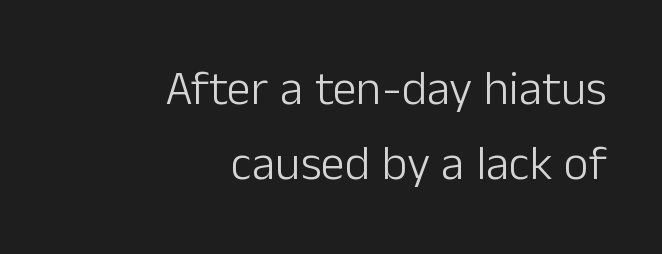
The font's upright variant was chosen for this text. A typesetter would call this proportional, since set widths differ per character. Classification — sans serif. The face looks like a standard text weight, possibly lighter. Tracking here is standard; glyphs follow each other at the usual distance. The compositor pushed each line to the right boundary.
